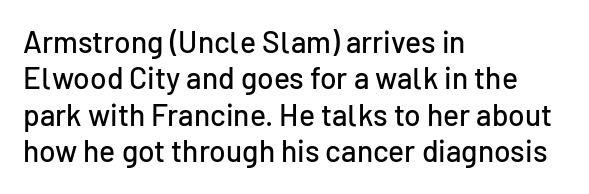
Nobody drew a line under any word here. These lines are composed in type without serifs. The compositor pushed each line to the left boundary. Students, note that the glyphs here touch the page at normal intervals.
